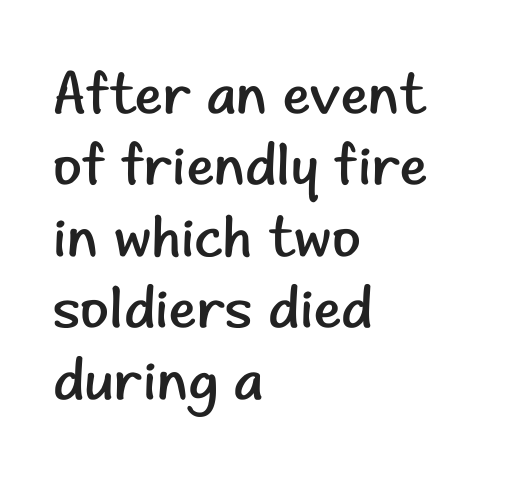
The letterforms sit shoulder to shoulder at normal distance. Every character sits straight up, as roman type does. Casual observation: everything's shoved over to the left. The characters are drawn with everyday or finer stroke widths.
